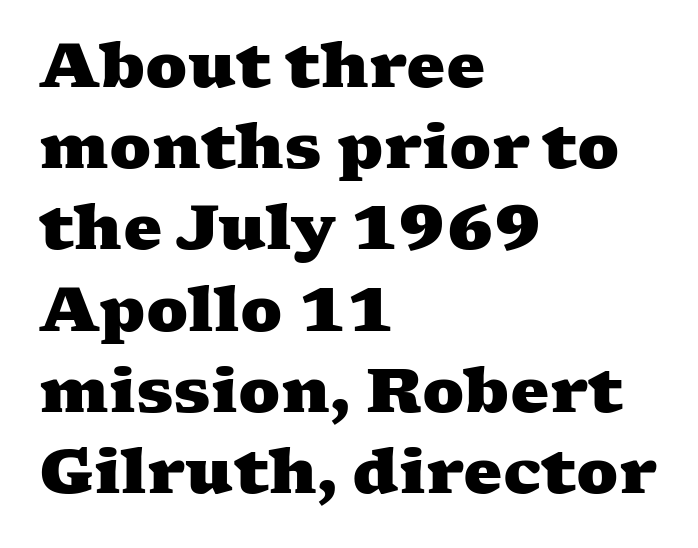
{"serif": "yes", "bold": "yes", "weight": "heavy", "width": "wide", "stroke_contrast": "medium", "x_height": "medium", "monospaced": "no", "underline": "no", "align": "left", "line_spacing": "normal", "line_spacing_ratio": 1.31, "letter_spacing": "normal", "letter_spacing_em": 0.0, "glyph_px": 62}
